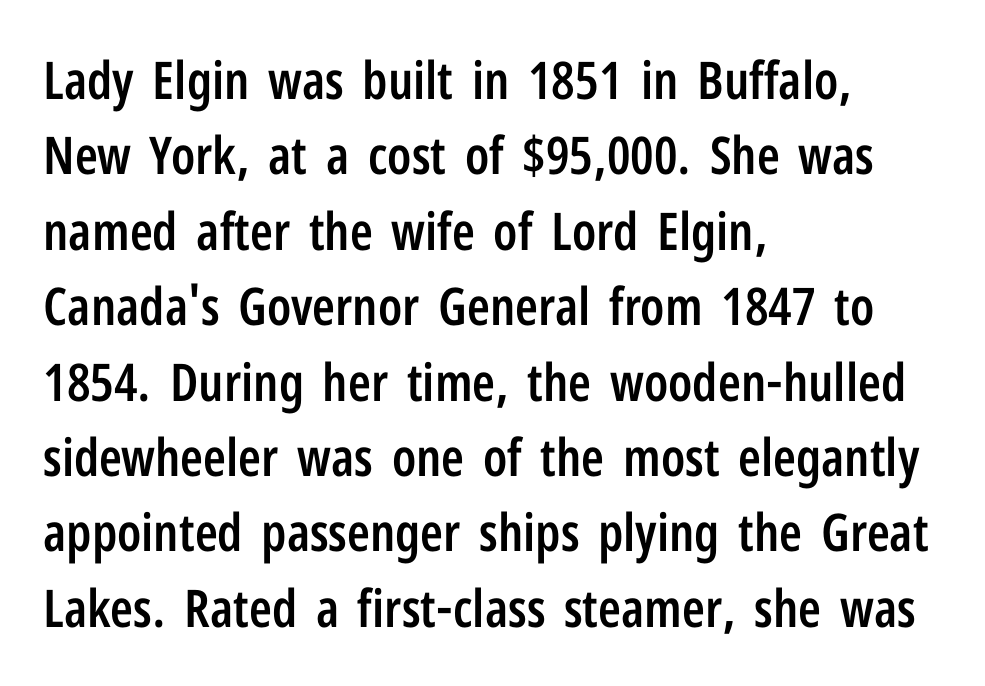
The image shows 52 px semibold, condensed sans-serif type, upright; set left-aligned, normal line spacing (1.45x), normal letter spacing, not underlined; low stroke contrast and a medium x-height.
